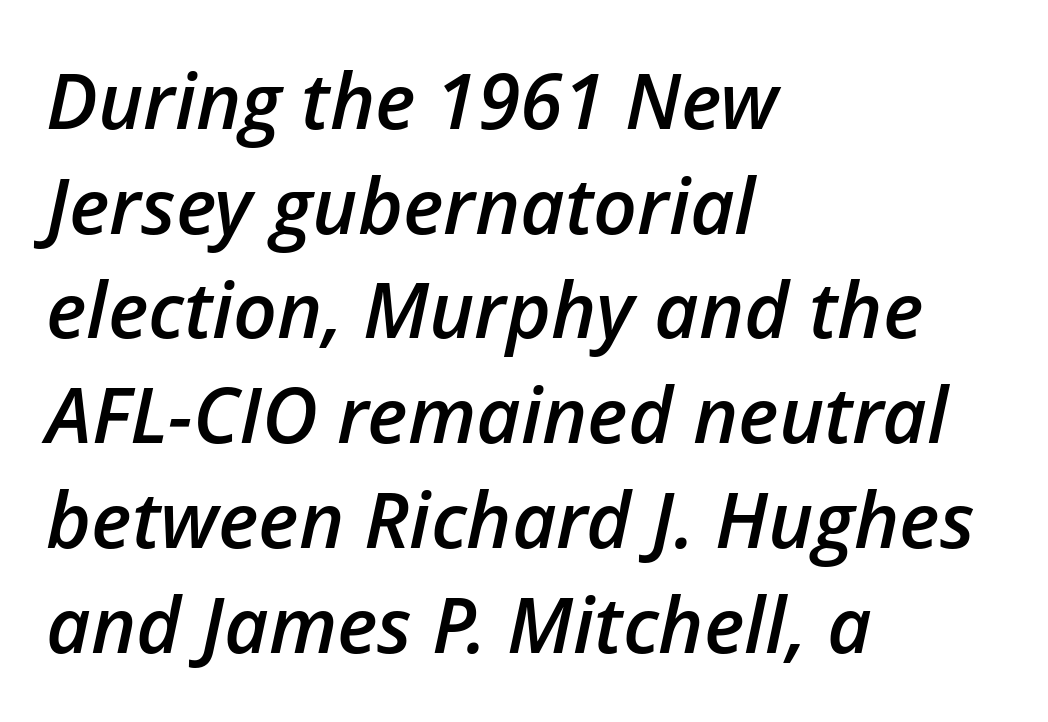
The image shows 77 px semibold type, italic (leaning right); set left-aligned, normal line spacing (1.36x), normal letter spacing, not underlined; low stroke contrast and a medium x-height.
